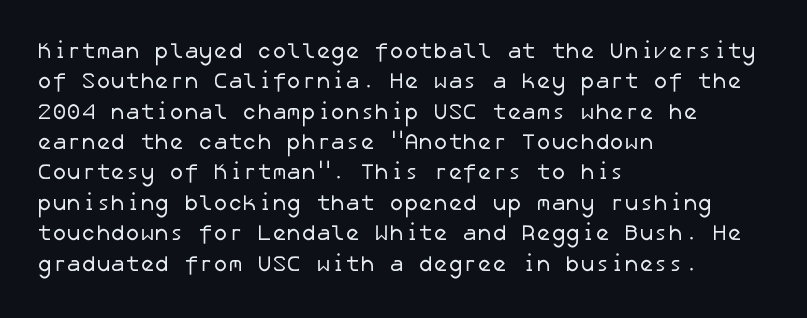
Q: Is the text bold? A: No.
Q: Is the text underlined? A: No.
Q: How is the paragraph aligned? A: Left-aligned.
Q: Is the spacing between letters normal or unusually wide? A: Normal.
Q: Is the spacing between lines tight, normal or loose? A: Normal.
